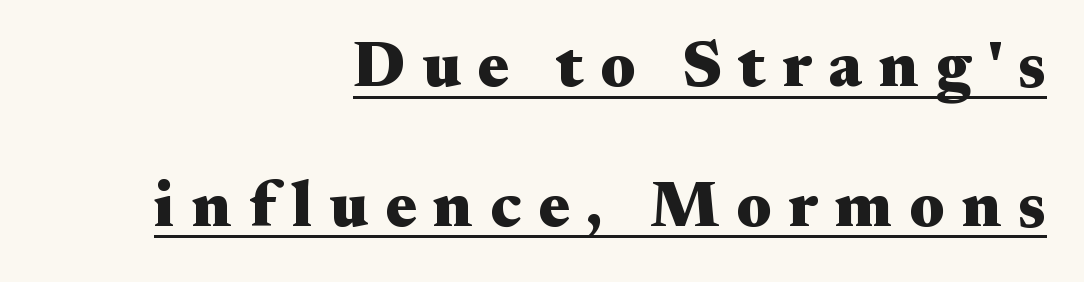
You can tell it's not italic because the verticals are truly vertical. The rendering shows small feet on the letterforms — a serif design. The horizontal fit of the characters is loose and conspicuously gappy. Notice how thick the strokes are: this is what a full bold looks like. The space between consecutive lines is lavish.
